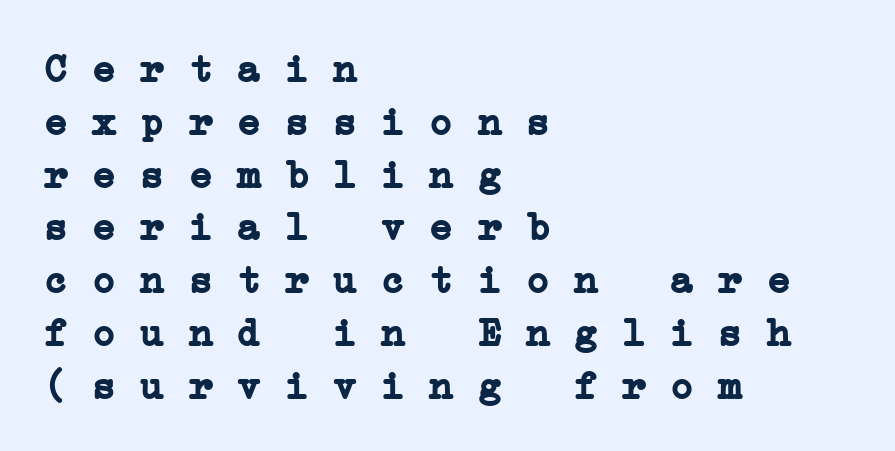
Beneath every word, the page is bare. Serif or sans? Serif — the stroke terminals have little feet. This block has exactly the height ordinary leading produces. Fixed-width glyphs throughout — classic coding-font behaviour. The lines are quadded left.
